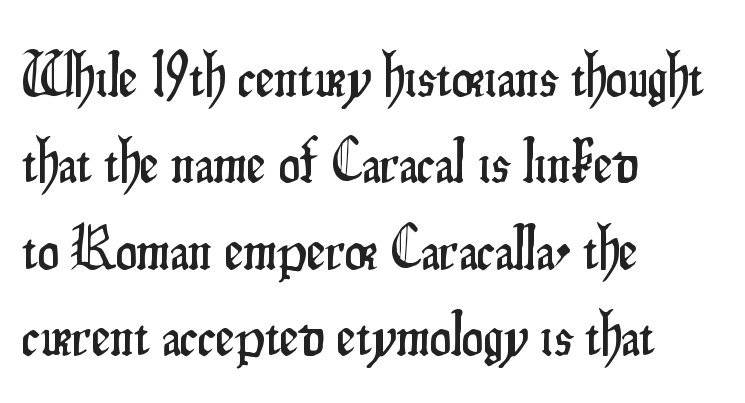
{"serif": "no", "italic": "no", "width": "condensed", "stroke_contrast": "low", "x_height": "small", "monospaced": "no", "underline": "no", "align": "left", "line_spacing": "normal", "line_spacing_ratio": 1.44, "letter_spacing": "normal", "letter_spacing_em": 0.0, "glyph_px": 60}
